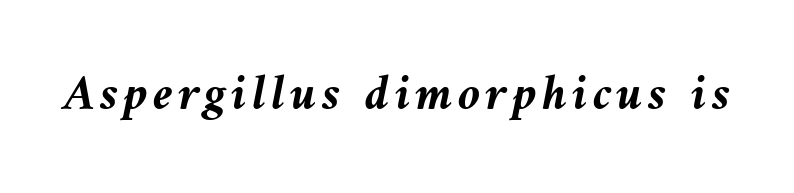
The image shows 51 px semibold type, italic (leaning left); set not underlined; medium stroke contrast and a medium x-height.
